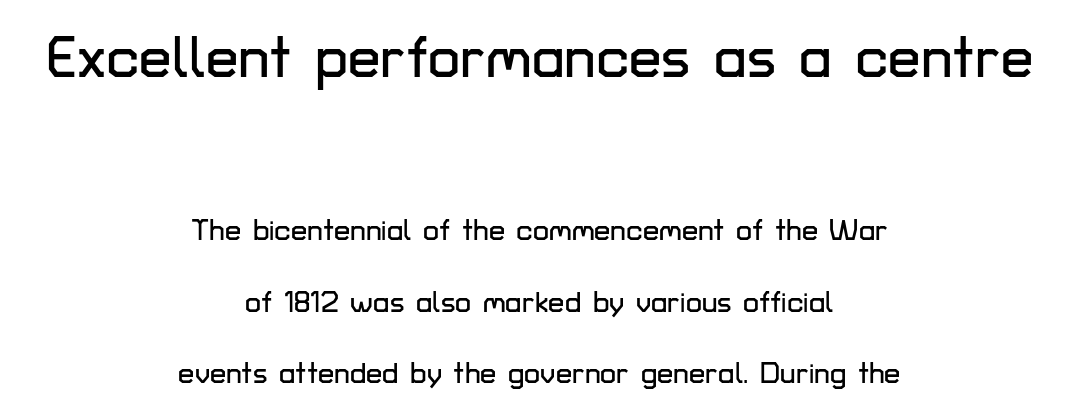
Spacing between characters is what you'd get straight out of the box. Underline: absent. Horizontal alignment here is central, giving a formal, balanced look. If you drew a line through each stem, it would be perfectly vertical. Notice the wide empty band between every row — that's loose leading. Here the designer chose a conventional face with non-uniform glyph widths.
